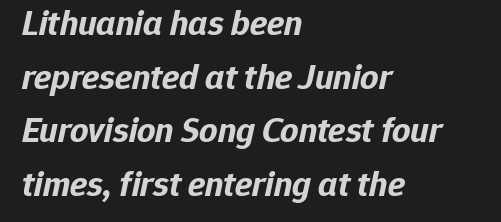
Q: Is the text bold? A: Yes.
Q: Is the text italic (slanted)? A: Yes, it leans right by about 12 degrees.
Q: Is the text underlined? A: No.
Q: How is the paragraph aligned? A: Left-aligned.
Q: Is the spacing between letters normal or unusually wide? A: Normal.
Q: Is the spacing between lines tight, normal or loose? A: Normal.
Q: Width (condensed, normal, or wide)? A: Normal.
Q: Stroke contrast? A: Low.
Q: x-height? A: Medium.
Q: Monospaced? A: No.
